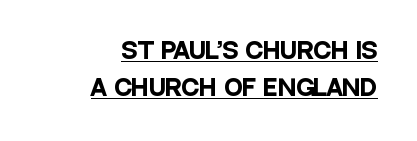
The image shows 22 px bold type, upright; set right-aligned, normal line spacing (1.7x), normal letter spacing, underlined.
